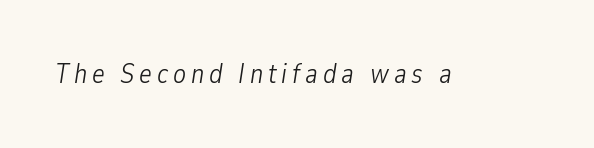
{"italic": "yes", "lean": "right", "slant_degrees": 9, "bold": "no", "underline": "no", "glyph_px": 27}
